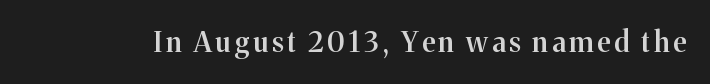
The image shows 28 px semibold serif type, upright; set not underlined; medium stroke contrast and a medium x-height.
